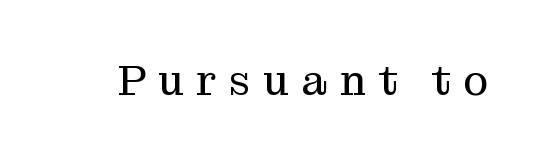
Descender tails drop into unmarked territory. Heft: none added — not bold. This sample uses an upright cut, with every glyph sitting square on the baseline. Letterform terminals end in serifs throughout the passage. The tracking reads as deliberately expanded to a designer's eye.
